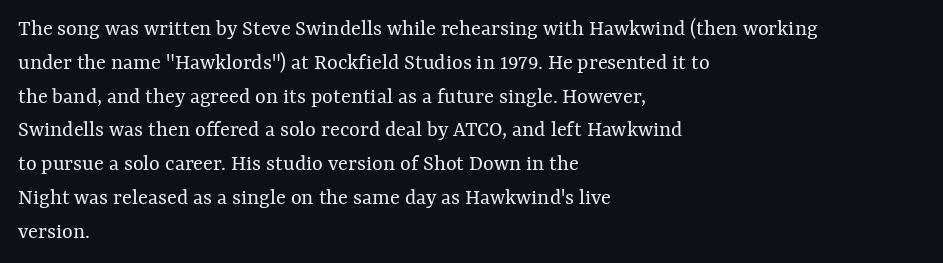
Q: Is the text bold? A: No.
Q: Is the text italic (slanted)? A: No, it is upright.
Q: Is the text underlined? A: No.
Q: How is the paragraph aligned? A: Left-aligned.
Q: Is the spacing between letters normal or unusually wide? A: Normal.
Q: Is the spacing between lines tight, normal or loose? A: Normal.
